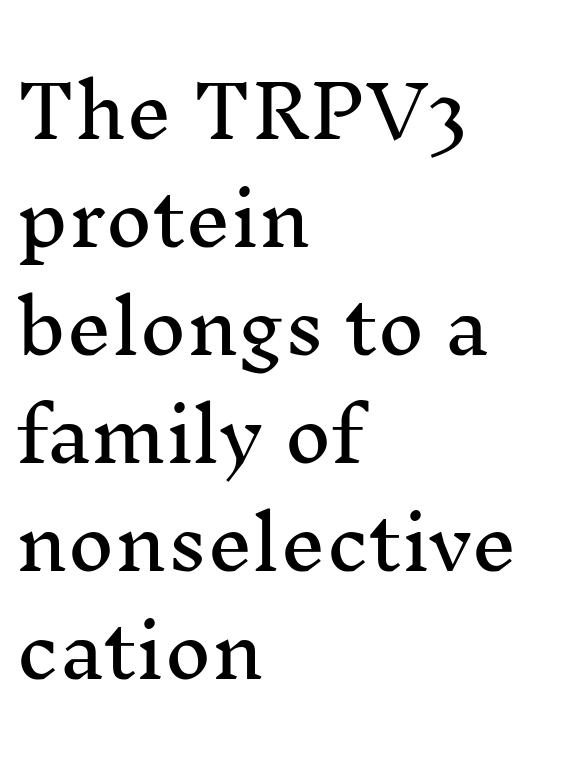
{"serif": "yes", "italic": "no", "width": "normal", "stroke_contrast": "medium", "x_height": "medium", "monospaced": "no", "underline": "no", "align": "left", "line_spacing": "normal", "line_spacing_ratio": 1.5, "letter_spacing": "normal", "letter_spacing_em": 0.0, "glyph_px": 72}
